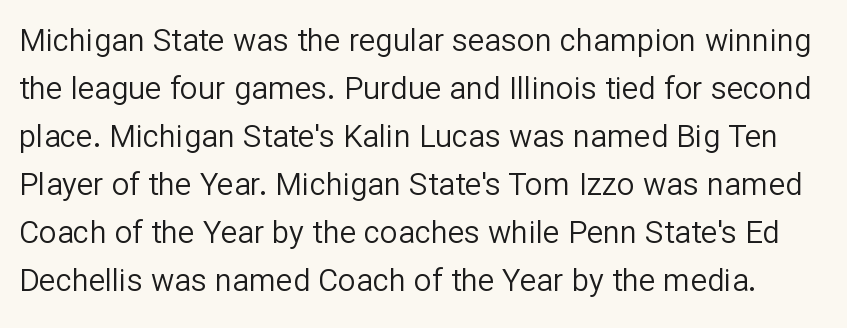
{"serif": "no", "italic": "no", "bold": "no", "weight": "regular", "width": "normal", "stroke_contrast": "low", "x_height": "medium", "monospaced": "no", "underline": "no", "line_spacing": "normal", "line_spacing_ratio": 1.55, "letter_spacing": "normal", "letter_spacing_em": 0.0, "glyph_px": 31}
